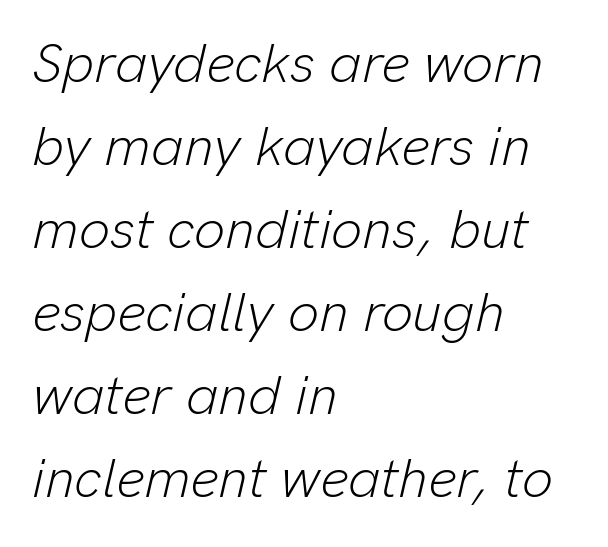
The passage shown is typed in a proportional face where columns would drift. The type is set solid horizontally, with unmodified tracking. The leading is moderate, giving the passage an even texture. Which margin do the lines hug? The left one — the right edge is uneven. You can tell it's italic because the verticals aren't actually vertical.
